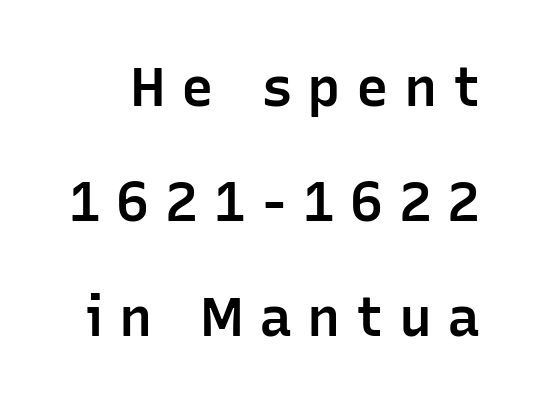
Q: Is the text bold? A: Semi-bold.
Q: Is the text italic (slanted)? A: No, it is upright.
Q: Is the typeface a serif or a sans-serif typeface? A: Sans-serif.
Q: Is the text underlined? A: No.
Q: Is the spacing between letters normal or unusually wide? A: Unusually wide.
Q: Is the spacing between lines tight, normal or loose? A: Loose.
Q: Width (condensed, normal, or wide)? A: Normal.
Q: Stroke contrast? A: Low.
Q: x-height? A: Medium.
Q: Monospaced? A: No.
